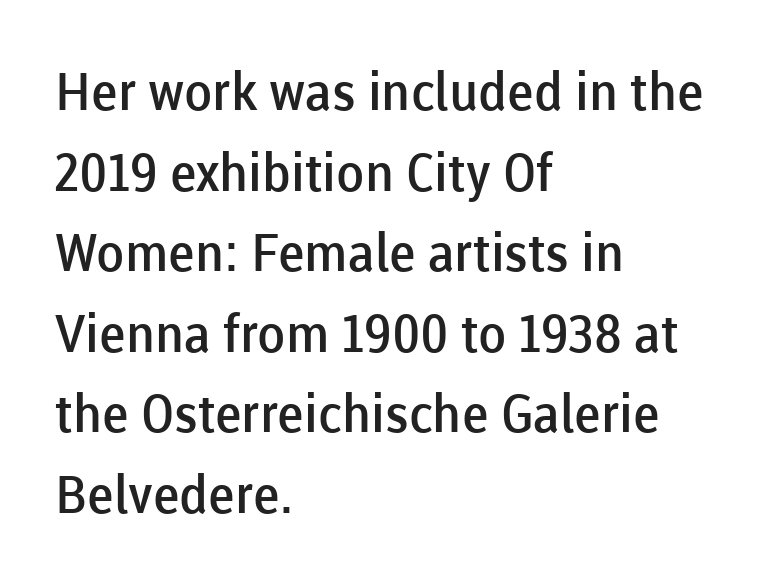
{"serif": "no", "italic": "no", "bold": "semi", "weight": "semibold", "width": "normal", "stroke_contrast": "low", "x_height": "medium", "monospaced": "no", "underline": "no", "align": "left", "line_spacing": "normal", "line_spacing_ratio": 1.55, "letter_spacing": "normal", "letter_spacing_em": 0.0, "glyph_px": 52}
